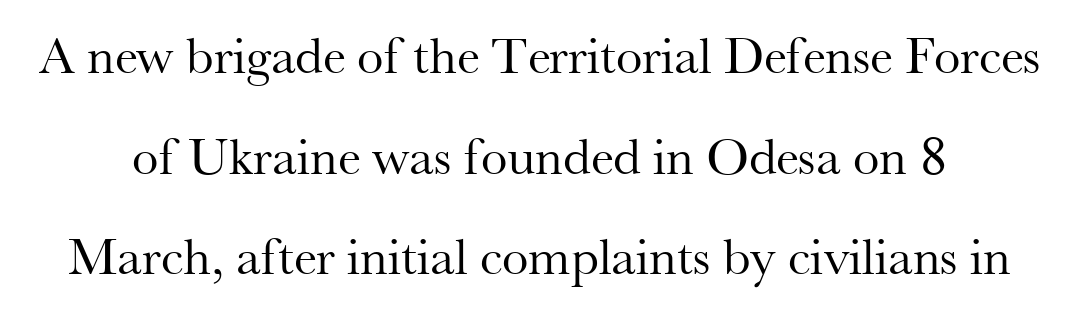
Standard letterfit; no display-style spreading of the glyphs. Students, observe: this is what heavily led, spacious text looks like. The face used here is seriffed, in the tradition of book romans. The gap between lines stays unmarked. The typesetting does not lean heavy: it is not bold.
